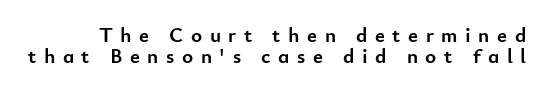
{"italic": "no", "bold": "yes", "underline": "no", "line_spacing": "tight", "line_spacing_ratio": 0.98, "letter_spacing": "wide", "letter_spacing_em": 0.36, "glyph_px": 21}
